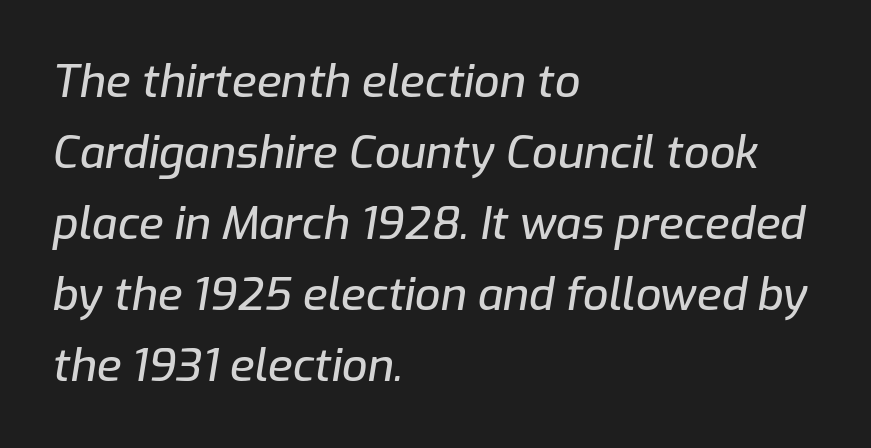
Descender tails drop into unmarked territory. The lettering tilts uniformly, giving the passage an italic look. This sample keeps an unexceptional amount of space between lines. Is the letter spacing exaggerated? No — it looks like the ordinary default. Is this a fixed-width face? No — the glyphs have proportional, varying widths. Where is the straight margin? On the left.
